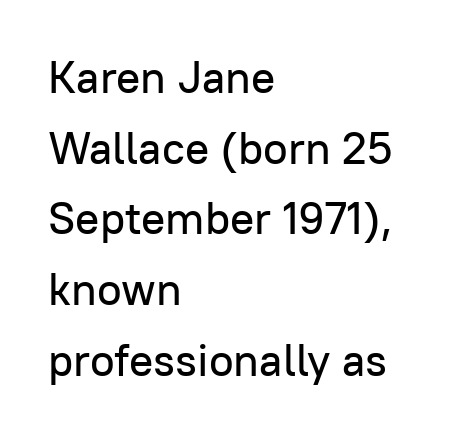
The image shows 45 px sans-serif type, upright; set left-aligned, normal line spacing (1.57x), normal letter spacing, not underlined; low stroke contrast and a medium x-height.
